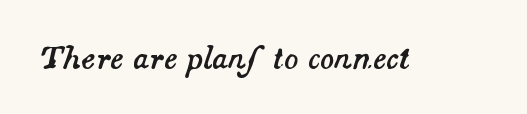
Q: Is the text italic (slanted)? A: Yes, it leans right by about 14 degrees.
Q: Is the text underlined? A: No.
Q: Is the spacing between letters normal or unusually wide? A: Normal.
Q: Width (condensed, normal, or wide)? A: Normal.
Q: Stroke contrast? A: Medium.
Q: x-height? A: Small.
Q: Monospaced? A: No.
